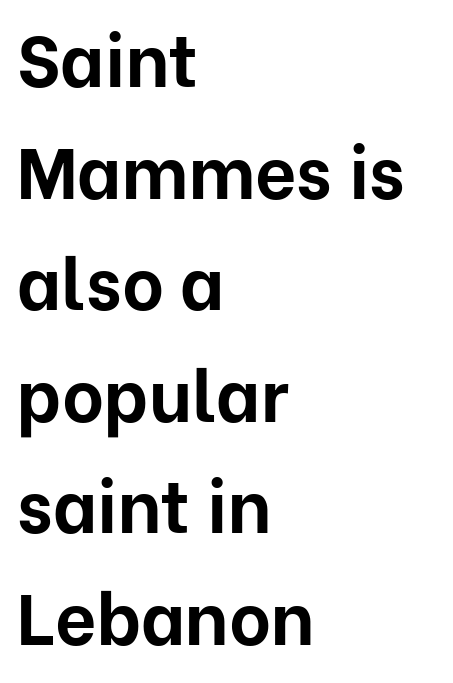
Q: Is the text bold? A: Yes.
Q: Is the text italic (slanted)? A: No, it is upright.
Q: Is the typeface a serif or a sans-serif typeface? A: Sans-serif.
Q: Is the text underlined? A: No.
Q: How is the paragraph aligned? A: Left-aligned.
Q: Is the spacing between letters normal or unusually wide? A: Normal.
Q: Is the spacing between lines tight, normal or loose? A: Normal.
Q: Width (condensed, normal, or wide)? A: Normal.
Q: Stroke contrast? A: Low.
Q: x-height? A: Medium.
Q: Monospaced? A: No.
